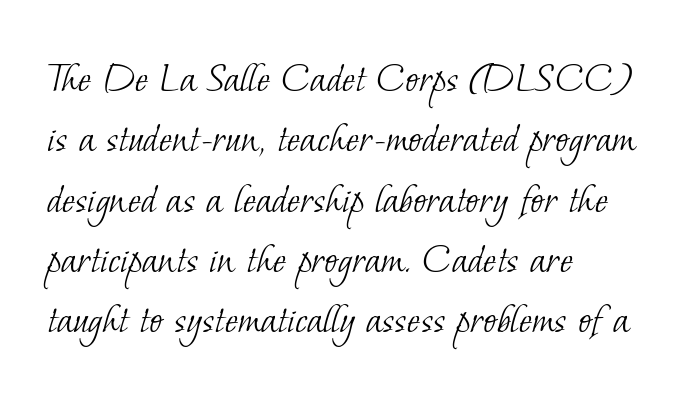
Q: Is the text bold? A: No.
Q: Is the typeface a serif or a sans-serif typeface? A: Serif.
Q: Is the text underlined? A: No.
Q: How is the paragraph aligned? A: Left-aligned.
Q: Is the spacing between letters normal or unusually wide? A: Normal.
Q: Is the spacing between lines tight, normal or loose? A: Normal.
Q: Width (condensed, normal, or wide)? A: Normal.
Q: Stroke contrast? A: Low.
Q: x-height? A: Small.
Q: Monospaced? A: No.
